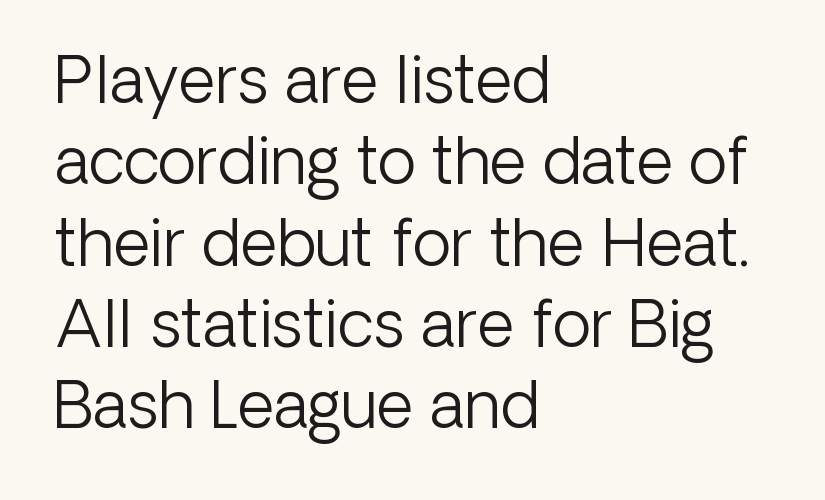
{"serif": "no", "italic": "no", "bold": "no", "weight": "light", "width": "normal", "stroke_contrast": "low", "x_height": "medium", "monospaced": "no", "underline": "no", "align": "left", "line_spacing": "normal", "line_spacing_ratio": 1.27, "letter_spacing": "normal", "letter_spacing_em": 0.0, "glyph_px": 64}
